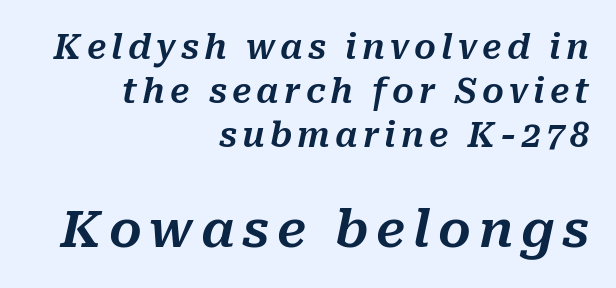
{"italic": "yes", "lean": "right", "slant_degrees": 10, "width": "normal", "stroke_contrast": "medium", "x_height": "medium", "monospaced": "no", "underline": "no", "align": "right", "line_spacing": "normal", "line_spacing_ratio": 1.29, "larger_block": "second", "size_ratio": 1.5, "glyph_px": 51}
